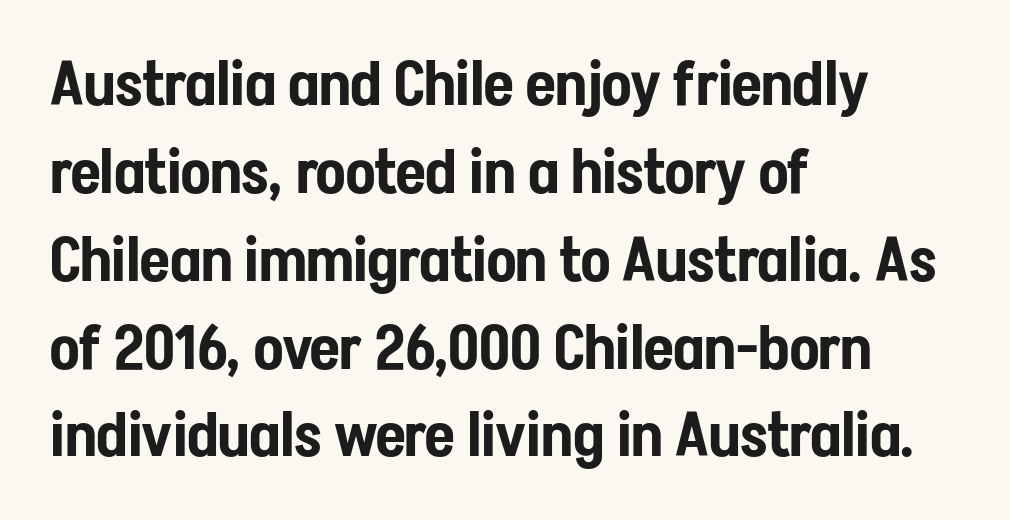
{"serif": "no", "italic": "no", "width": "condensed", "stroke_contrast": "low", "x_height": "medium", "monospaced": "no", "underline": "no", "align": "left", "line_spacing": "normal", "line_spacing_ratio": 1.44, "letter_spacing": "normal", "letter_spacing_em": 0.0, "glyph_px": 61}
